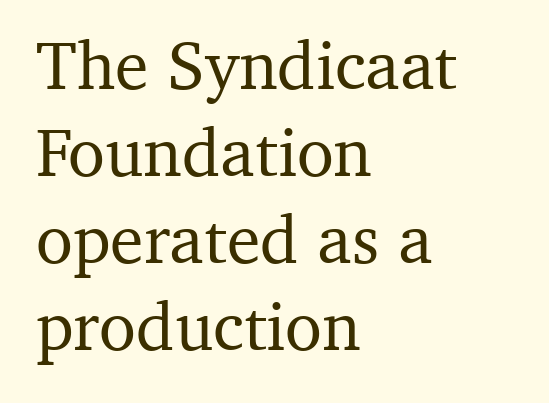
{"serif": "yes", "italic": "no", "width": "normal", "stroke_contrast": "medium", "x_height": "medium", "monospaced": "no", "underline": "no", "align": "left", "line_spacing": "normal", "line_spacing_ratio": 1.28, "letter_spacing": "normal", "letter_spacing_em": 0.0, "glyph_px": 68}
